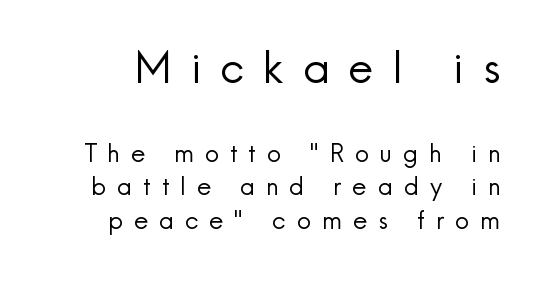
{"serif": "no", "italic": "no", "bold": "no", "weight": "regular", "width": "normal", "x_height": "small", "monospaced": "no", "underline": "no", "line_spacing": "normal", "line_spacing_ratio": 1.35, "letter_spacing": "wide", "letter_spacing_em": 0.44, "larger_block": "first", "size_ratio": 1.76, "glyph_px": 44}
